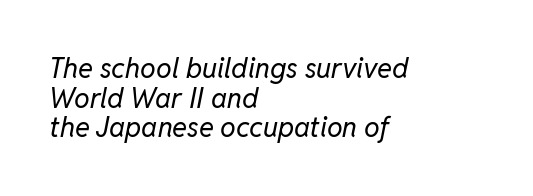
The image shows 28 px regular-weight type, italic (leaning right); set left-aligned, tight line spacing (1.06x), normal letter spacing, not underlined; low stroke contrast and a medium x-height.
